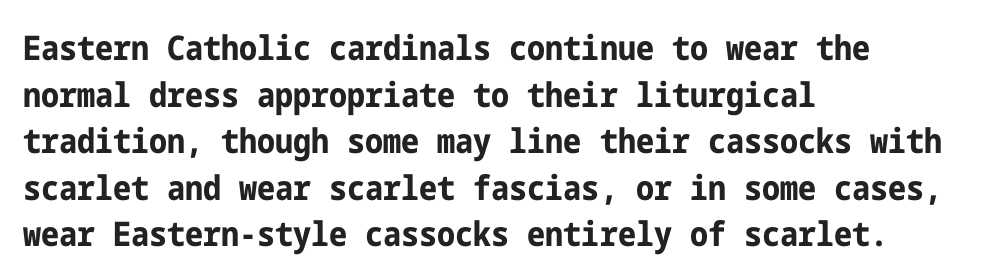
Q: Is the text bold? A: Yes.
Q: Is the text italic (slanted)? A: No, it is upright.
Q: Is the typeface a serif or a sans-serif typeface? A: Sans-serif.
Q: Is the text underlined? A: No.
Q: How is the paragraph aligned? A: Left-aligned.
Q: Is the spacing between letters normal or unusually wide? A: Normal.
Q: Is the spacing between lines tight, normal or loose? A: Normal.
Q: Width (condensed, normal, or wide)? A: Condensed.
Q: Stroke contrast? A: Low.
Q: x-height? A: Medium.
